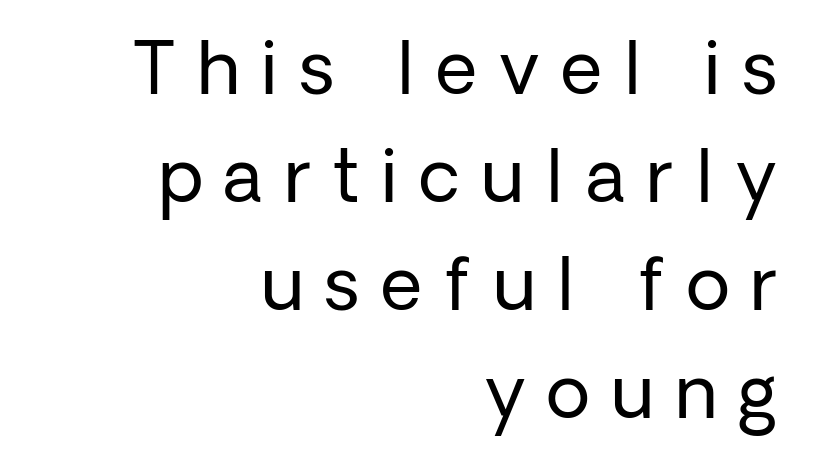
{"serif": "no", "italic": "no", "bold": "no", "weight": "regular", "width": "normal", "stroke_contrast": "low", "x_height": "medium", "monospaced": "no", "underline": "no", "align": "right", "line_spacing": "normal", "line_spacing_ratio": 1.5, "letter_spacing": "wide", "letter_spacing_em": 0.3, "glyph_px": 72}
